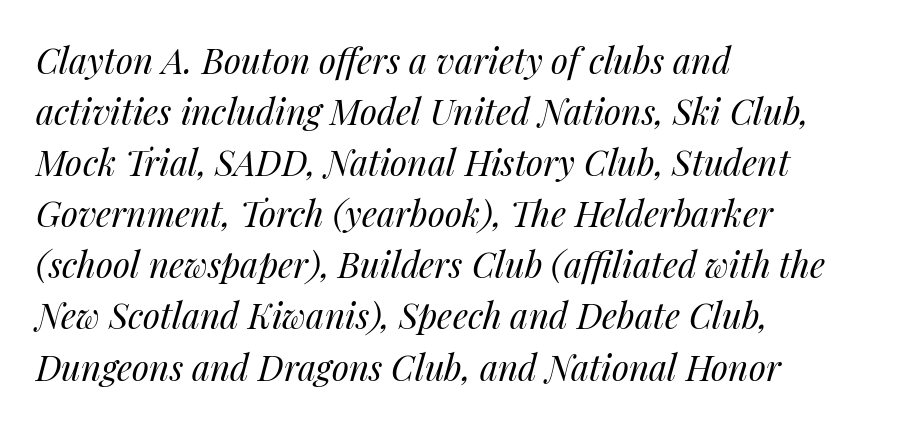
Q: Is the text bold? A: No.
Q: Is the text italic (slanted)? A: Yes, it leans right by about 14 degrees.
Q: Is the text underlined? A: No.
Q: How is the paragraph aligned? A: Left-aligned.
Q: Is the spacing between letters normal or unusually wide? A: Normal.
Q: Is the spacing between lines tight, normal or loose? A: Normal.
Q: Width (condensed, normal, or wide)? A: Normal.
Q: Stroke contrast? A: Medium.
Q: x-height? A: Medium.
Q: Monospaced? A: No.
